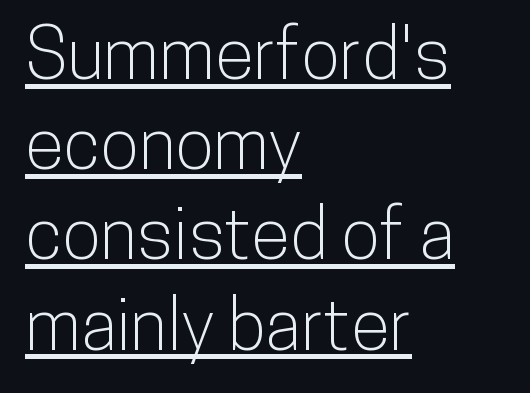
Q: Is the text italic (slanted)? A: No, it is upright.
Q: Is the typeface a serif or a sans-serif typeface? A: Sans-serif.
Q: Is the text underlined? A: Yes.
Q: How is the paragraph aligned? A: Left-aligned.
Q: Is the spacing between letters normal or unusually wide? A: Normal.
Q: Is the spacing between lines tight, normal or loose? A: Normal.
Q: Width (condensed, normal, or wide)? A: Condensed.
Q: Stroke contrast? A: Low.
Q: x-height? A: Medium.
Q: Monospaced? A: No.
